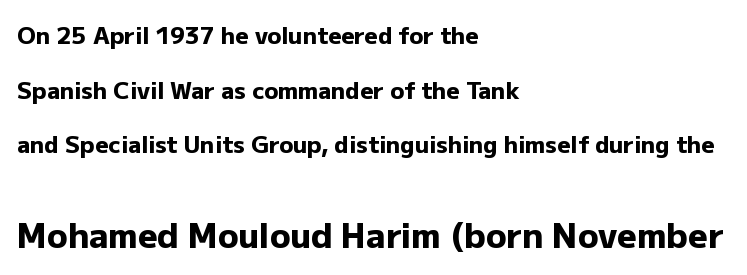
Q: Is the text bold? A: Yes.
Q: Is the text italic (slanted)? A: No, it is upright.
Q: Is the typeface a serif or a sans-serif typeface? A: Sans-serif.
Q: Is the text underlined? A: No.
Q: How is the paragraph aligned? A: Left-aligned.
Q: Is the spacing between letters normal or unusually wide? A: Normal.
Q: Is the spacing between lines tight, normal or loose? A: Loose.
Q: Which block of text is set in a larger size, the first (top) or the second (bottom)? A: The second (bottom) one.
Q: Width (condensed, normal, or wide)? A: Normal.
Q: Stroke contrast? A: Low.
Q: x-height? A: Medium.
Q: Monospaced? A: No.
